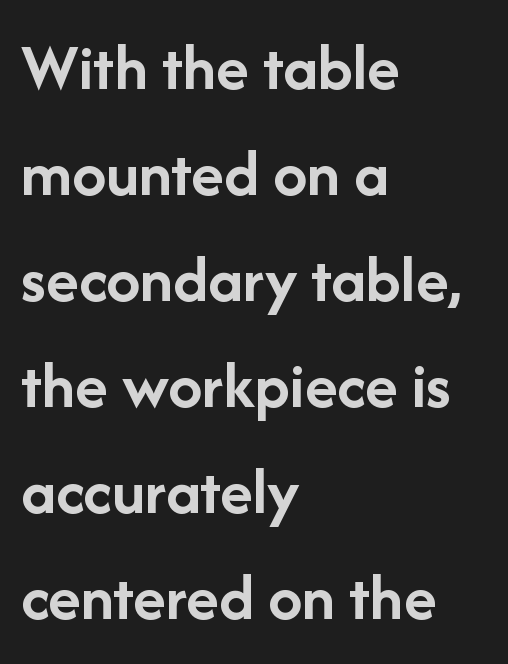
{"serif": "no", "italic": "no", "bold": "yes", "weight": "semibold", "width": "normal", "stroke_contrast": "low", "x_height": "medium", "monospaced": "no", "underline": "no", "align": "left", "line_spacing": "normal", "line_spacing_ratio": 1.56, "letter_spacing": "normal", "letter_spacing_em": 0.0, "glyph_px": 68}
